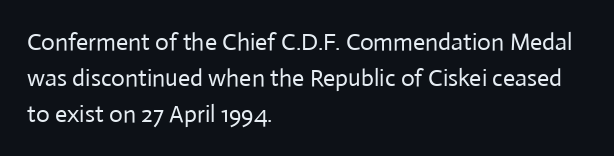
The image shows 24 px text type, upright; set left-aligned, normal line spacing (1.49x), normal letter spacing, not underlined.
